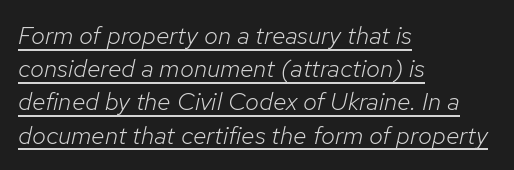
{"italic": "yes", "lean": "right", "slant_degrees": 12, "bold": "no", "underline": "yes", "align": "left", "line_spacing": "normal", "line_spacing_ratio": 1.33, "letter_spacing": "normal", "letter_spacing_em": 0.0, "glyph_px": 25}
